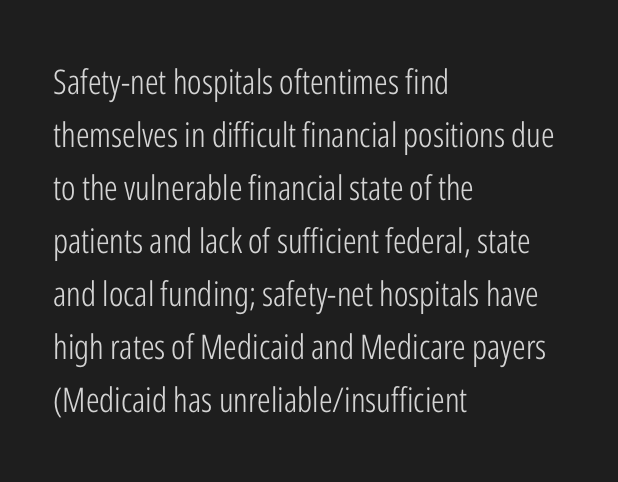
Q: Is the text bold? A: No.
Q: Is the text italic (slanted)? A: No, it is upright.
Q: Is the typeface a serif or a sans-serif typeface? A: Sans-serif.
Q: Is the text underlined? A: No.
Q: How is the paragraph aligned? A: Left-aligned.
Q: Is the spacing between letters normal or unusually wide? A: Normal.
Q: Is the spacing between lines tight, normal or loose? A: Normal.
Q: Width (condensed, normal, or wide)? A: Condensed.
Q: Stroke contrast? A: Low.
Q: x-height? A: Medium.
Q: Monospaced? A: No.
